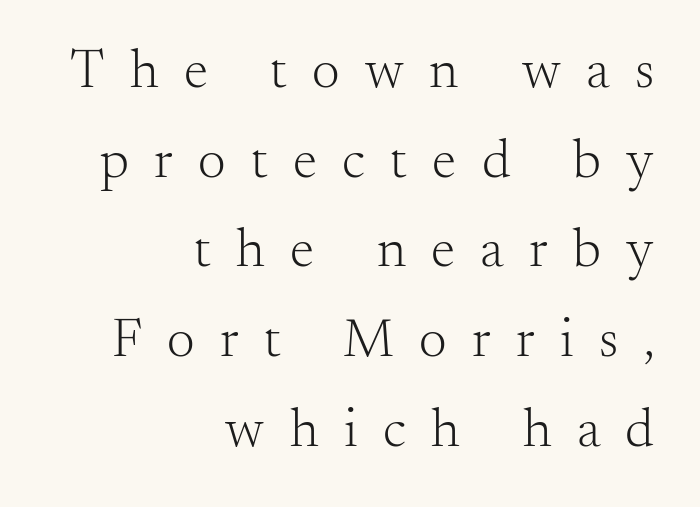
Varying glyph widths throughout — classic text-font behaviour. Vertical spacing — default. Posture: vertical. The letterforms sit at book weight or below. Line endings align vertically; line beginnings do not. A typesetter would call this heavily tracked-out type.
